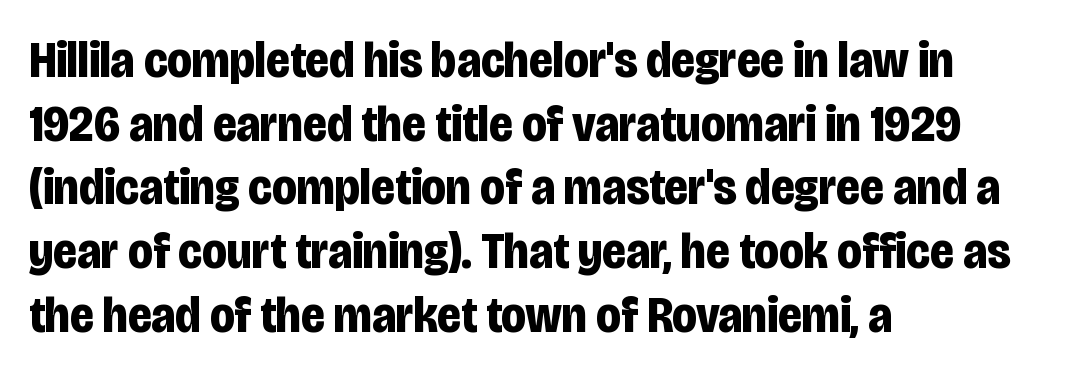
Q: Is the text bold? A: Yes.
Q: Is the text italic (slanted)? A: No, it is upright.
Q: Is the typeface a serif or a sans-serif typeface? A: Sans-serif.
Q: Is the text underlined? A: No.
Q: How is the paragraph aligned? A: Left-aligned.
Q: Is the spacing between letters normal or unusually wide? A: Normal.
Q: Is the spacing between lines tight, normal or loose? A: Normal.
Q: Width (condensed, normal, or wide)? A: Condensed.
Q: Stroke contrast? A: Low.
Q: x-height? A: Large.
Q: Monospaced? A: No.
